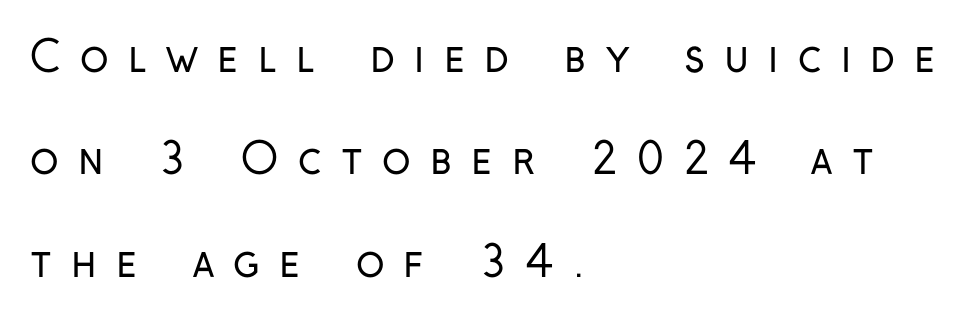
Q: Is the text bold? A: No.
Q: Is the text italic (slanted)? A: No, it is upright.
Q: Is the typeface a serif or a sans-serif typeface? A: Sans-serif.
Q: Is the text underlined? A: No.
Q: How is the paragraph aligned? A: Left-aligned.
Q: Is the spacing between letters normal or unusually wide? A: Unusually wide.
Q: Is the spacing between lines tight, normal or loose? A: Loose.
Q: Width (condensed, normal, or wide)? A: Condensed.
Q: Stroke contrast? A: Low.
Q: x-height? A: Medium.
Q: Monospaced? A: No.
